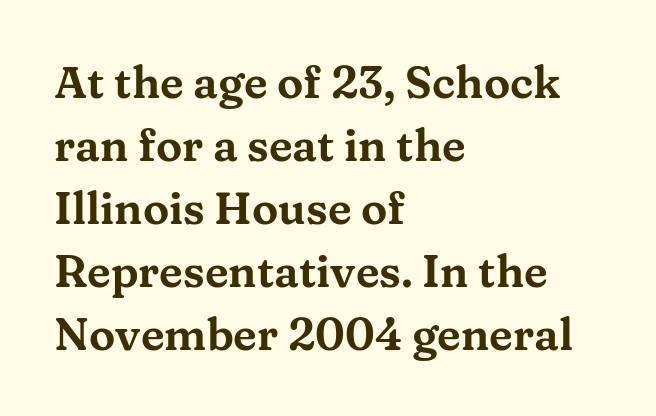
Q: Is the text italic (slanted)? A: No, it is upright.
Q: Is the typeface a serif or a sans-serif typeface? A: Serif.
Q: Is the text underlined? A: No.
Q: How is the paragraph aligned? A: Left-aligned.
Q: Is the spacing between letters normal or unusually wide? A: Normal.
Q: Is the spacing between lines tight, normal or loose? A: Normal.
Q: Width (condensed, normal, or wide)? A: Wide.
Q: Stroke contrast? A: Medium.
Q: x-height? A: Medium.
Q: Monospaced? A: No.
